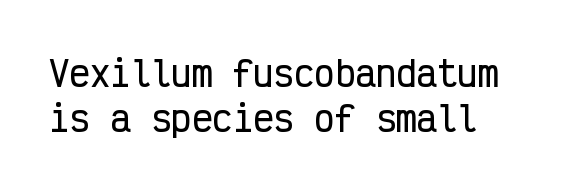
The image shows 34 px condensed sans-serif type, upright, monospaced; set normal line spacing (1.33x), normal letter spacing, not underlined; low stroke contrast and a medium x-height.
